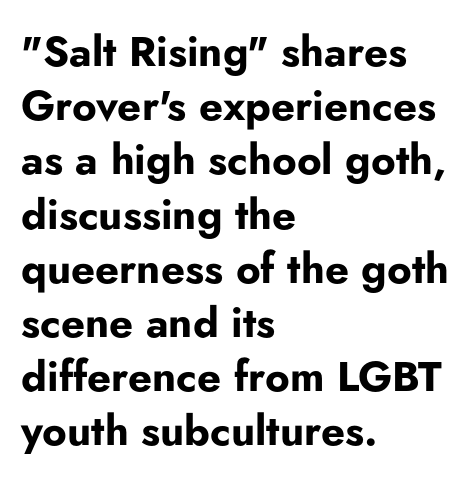
{"serif": "no", "italic": "no", "bold": "yes", "weight": "bold", "width": "normal", "stroke_contrast": "low", "x_height": "small", "monospaced": "no", "underline": "no", "align": "left", "line_spacing": "normal", "line_spacing_ratio": 1.29, "letter_spacing": "normal", "letter_spacing_em": 0.0, "glyph_px": 42}
